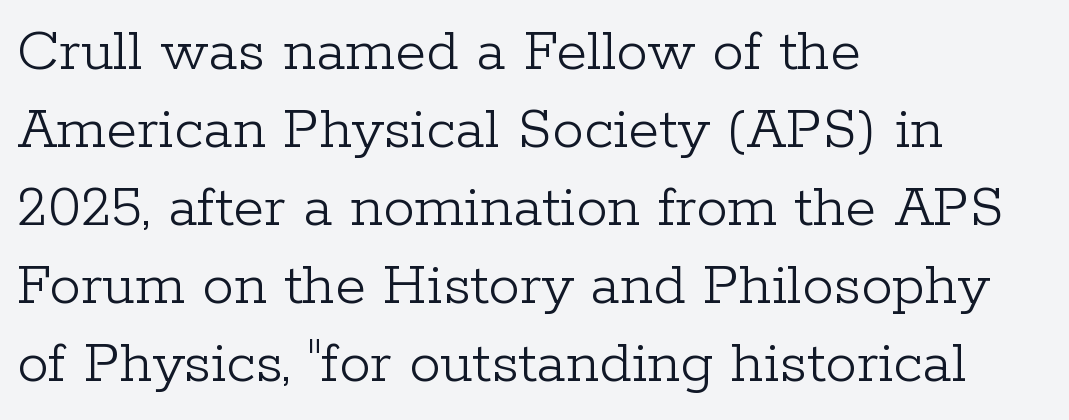
Do the characters align in a grid? No, the font is proportional. Beneath every word, the page is bare. The typeface chosen for these lines features serifs. This is not heavy type; no bold has been used. Style check: upright. These lines are set flush left with a ragged right edge.
